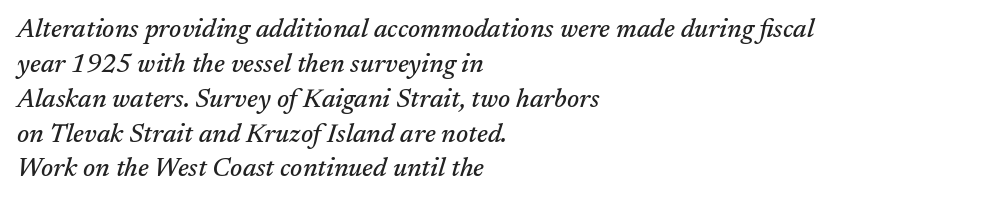
{"italic": "yes", "lean": "right", "slant_degrees": 17, "underline": "no", "align": "left", "line_spacing": "normal", "line_spacing_ratio": 1.34, "letter_spacing": "normal", "letter_spacing_em": 0.0, "glyph_px": 26}
